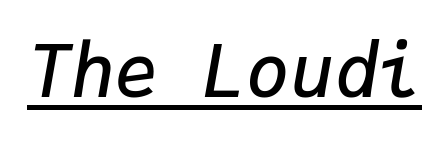
The image shows 73 px semibold type, italic (leaning right), monospaced; set normal letter spacing, underlined; low stroke contrast and a medium x-height.
